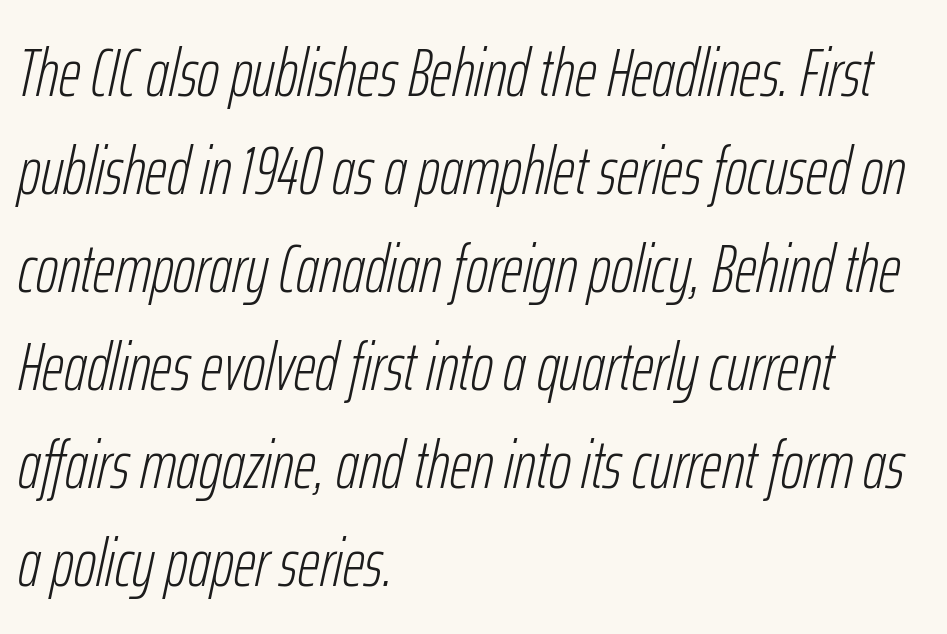
{"italic": "yes", "lean": "right", "slant_degrees": 12, "bold": "no", "weight": "light", "width": "condensed", "stroke_contrast": "low", "x_height": "medium", "monospaced": "no", "underline": "no", "align": "left", "line_spacing": "normal", "line_spacing_ratio": 1.44, "letter_spacing": "normal", "letter_spacing_em": 0.0, "glyph_px": 68}
